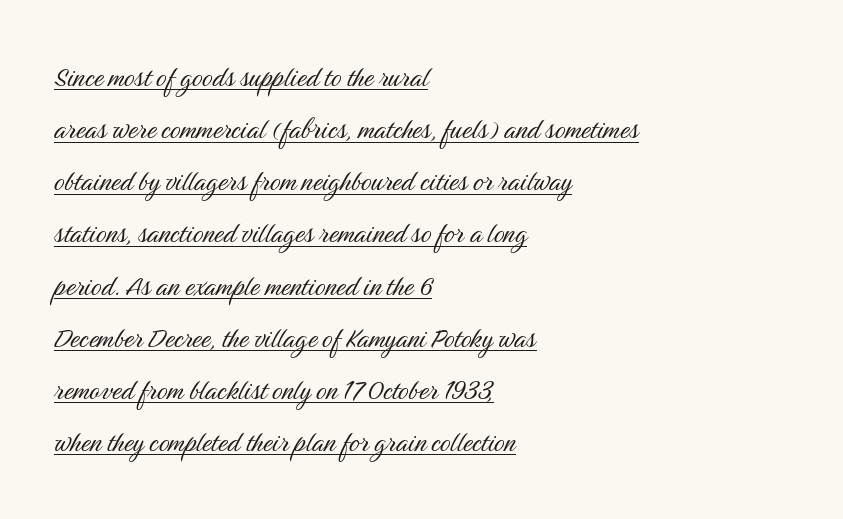
{"serif": "no", "bold": "no", "weight": "light", "width": "condensed", "stroke_contrast": "medium", "x_height": "medium", "monospaced": "no", "underline": "yes", "align": "left", "line_spacing": "normal", "line_spacing_ratio": 1.58, "letter_spacing": "normal", "letter_spacing_em": 0.0, "glyph_px": 33}
